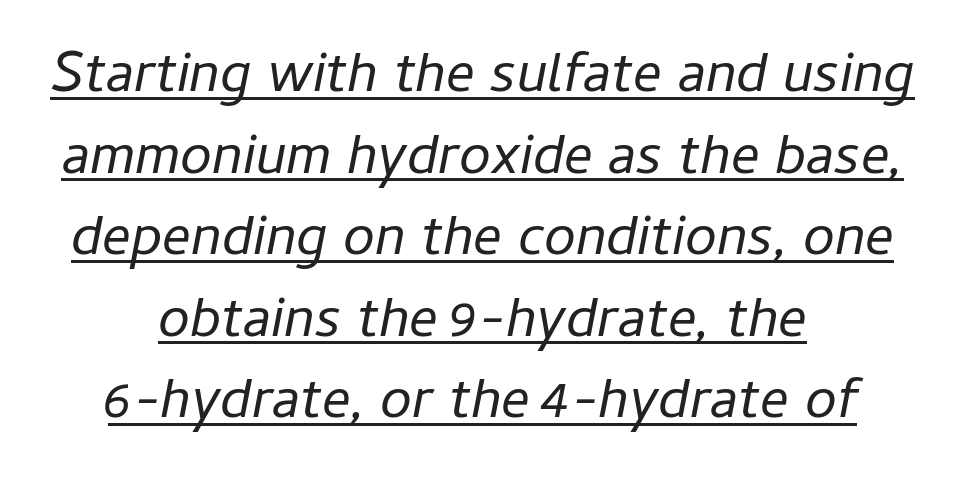
The image shows 57 px regular-weight type, italic (leaning right); set centered, normal line spacing (1.43x), normal letter spacing, underlined; low stroke contrast and a medium x-height.
